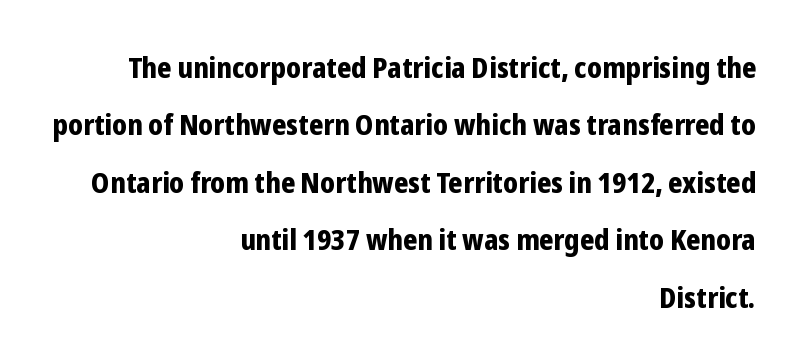
Q: Is the text bold? A: Yes.
Q: Is the text italic (slanted)? A: No, it is upright.
Q: Is the typeface a serif or a sans-serif typeface? A: Sans-serif.
Q: Is the text underlined? A: No.
Q: How is the paragraph aligned? A: Right-aligned.
Q: Is the spacing between letters normal or unusually wide? A: Normal.
Q: Is the spacing between lines tight, normal or loose? A: Loose.
Q: Width (condensed, normal, or wide)? A: Condensed.
Q: Stroke contrast? A: Low.
Q: x-height? A: Medium.
Q: Monospaced? A: No.
